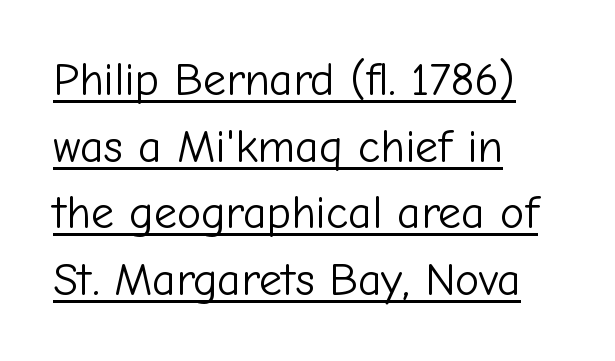
Q: Is the text bold? A: No.
Q: Is the text italic (slanted)? A: No, it is upright.
Q: Is the typeface a serif or a sans-serif typeface? A: Sans-serif.
Q: Is the text underlined? A: Yes.
Q: How is the paragraph aligned? A: Left-aligned.
Q: Is the spacing between letters normal or unusually wide? A: Normal.
Q: Is the spacing between lines tight, normal or loose? A: Normal.
Q: Width (condensed, normal, or wide)? A: Normal.
Q: Stroke contrast? A: Low.
Q: x-height? A: Medium.
Q: Monospaced? A: No.
